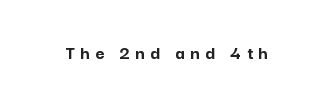
Q: Is the text bold? A: Yes.
Q: Is the text italic (slanted)? A: No, it is upright.
Q: Is the text underlined? A: No.
Q: Is the spacing between letters normal or unusually wide? A: Unusually wide.
